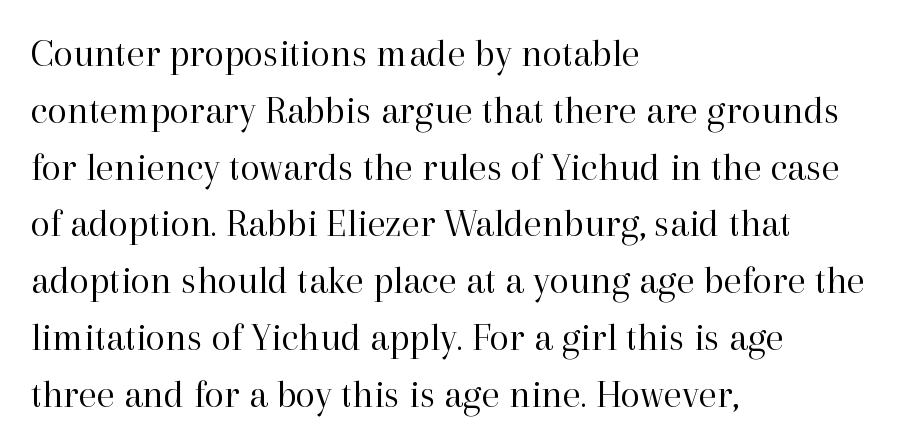
{"serif": "yes", "italic": "no", "bold": "no", "weight": "regular", "width": "normal", "stroke_contrast": "high", "x_height": "medium", "monospaced": "no", "underline": "no", "align": "left", "line_spacing": "normal", "line_spacing_ratio": 1.42, "letter_spacing": "normal", "letter_spacing_em": 0.0, "glyph_px": 40}
